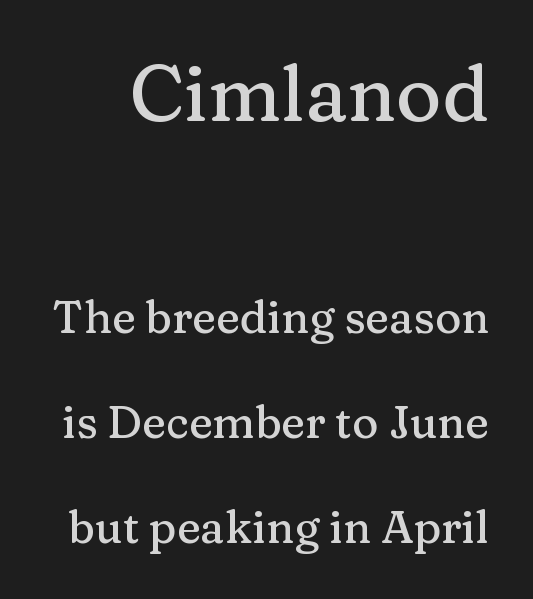
Unmarked baselines from the first word to the last. The passage shown has conventional tracking throughout. The block sitting higher on the canvas is the one with enlarged characters. Posture: vertical.
